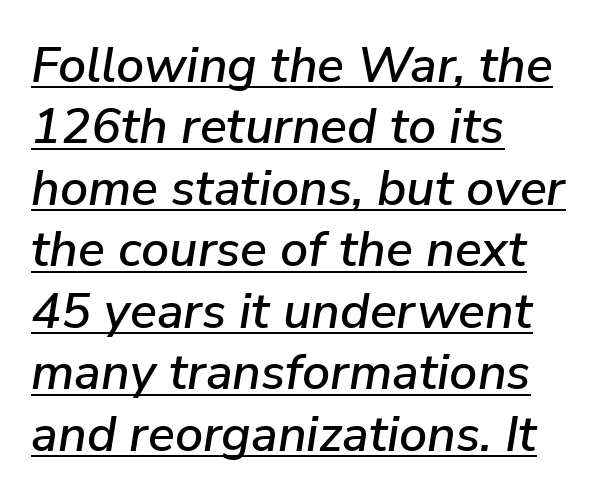
Q: Is the text italic (slanted)? A: Yes, it leans right by about 9 degrees.
Q: Is the text underlined? A: Yes.
Q: How is the paragraph aligned? A: Left-aligned.
Q: Is the spacing between letters normal or unusually wide? A: Normal.
Q: Width (condensed, normal, or wide)? A: Normal.
Q: Stroke contrast? A: Low.
Q: x-height? A: Medium.
Q: Monospaced? A: No.
